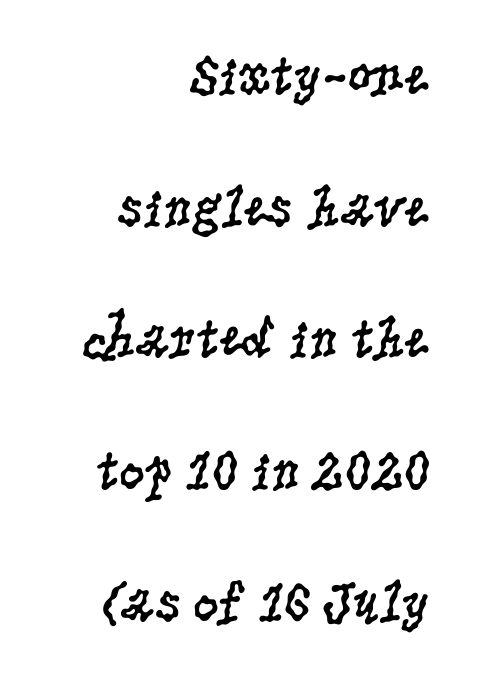
{"serif": "yes", "bold": "no", "weight": "regular", "width": "condensed", "stroke_contrast": "low", "x_height": "large", "monospaced": "no", "underline": "no", "align": "right", "line_spacing": "loose", "line_spacing_ratio": 2.31, "letter_spacing": "normal", "letter_spacing_em": 0.0, "glyph_px": 57}
